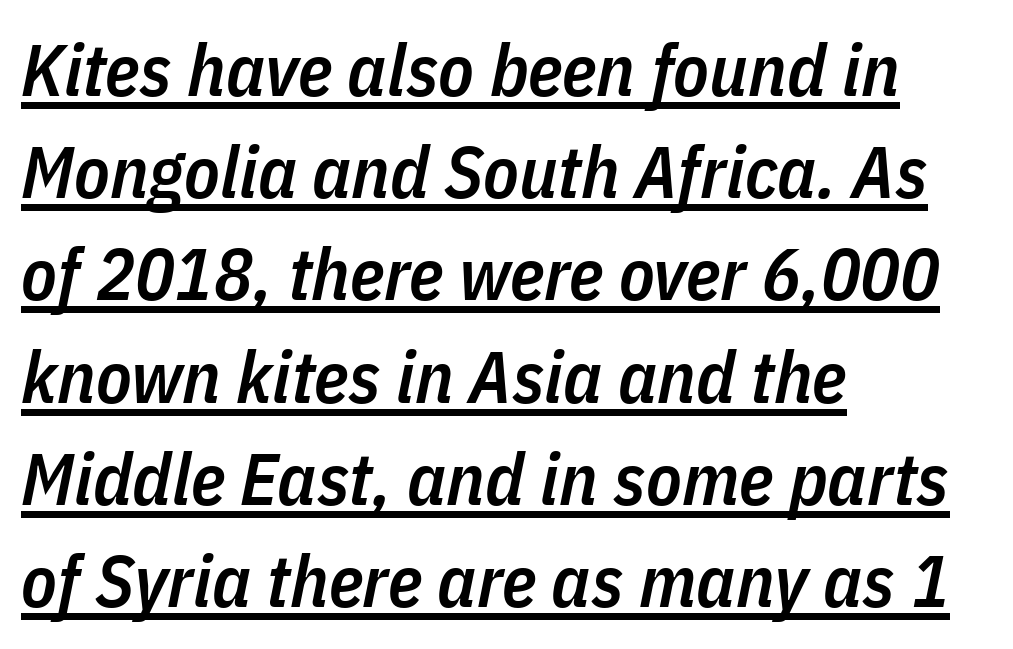
Q: Is the text bold? A: Semi-bold.
Q: Is the text italic (slanted)? A: Yes, it leans right by about 11 degrees.
Q: Is the text underlined? A: Yes.
Q: How is the paragraph aligned? A: Left-aligned.
Q: Is the spacing between letters normal or unusually wide? A: Normal.
Q: Is the spacing between lines tight, normal or loose? A: Normal.
Q: Width (condensed, normal, or wide)? A: Condensed.
Q: Stroke contrast? A: Low.
Q: x-height? A: Medium.
Q: Monospaced? A: No.
